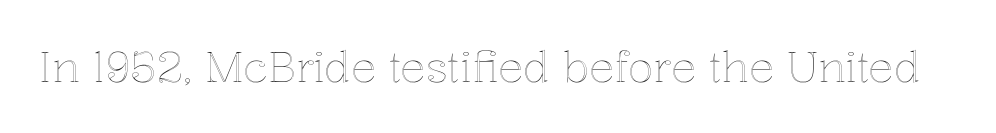
{"italic": "no", "width": "normal", "x_height": "medium", "monospaced": "no", "underline": "no", "letter_spacing": "normal", "letter_spacing_em": 0.0, "glyph_px": 42}
